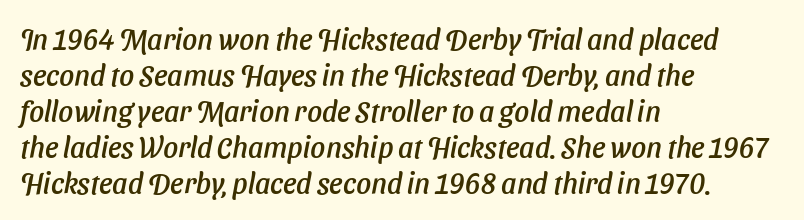
Q: Is the typeface a serif or a sans-serif typeface? A: Serif.
Q: Is the text underlined? A: No.
Q: How is the paragraph aligned? A: Left-aligned.
Q: Is the spacing between letters normal or unusually wide? A: Normal.
Q: Width (condensed, normal, or wide)? A: Normal.
Q: Stroke contrast? A: Low.
Q: x-height? A: Medium.
Q: Monospaced? A: No.
